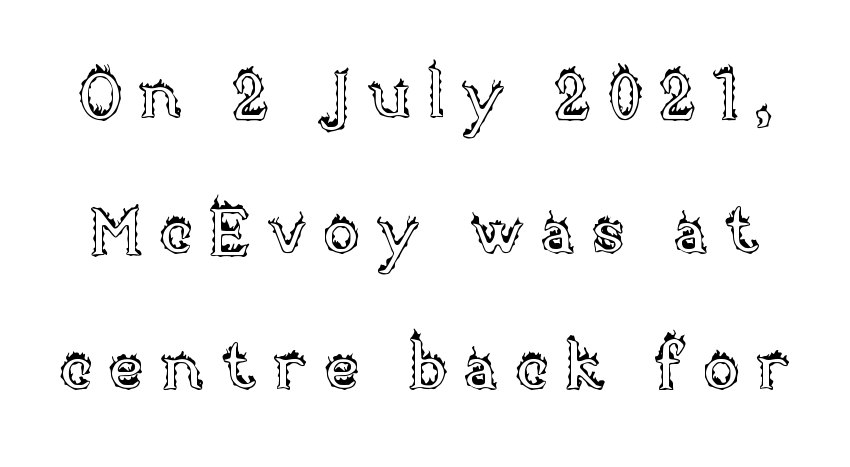
Leading: increased. The rendering inserts visible extra space after every character. Proportional: the letters do not fall into vertical columns. The lettering holds an erect, upright posture throughout. Check the space under the baseline: it is left empty.
